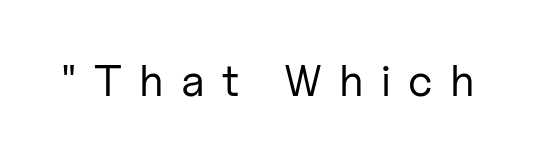
{"serif": "no", "italic": "no", "bold": "no", "weight": "regular", "width": "normal", "stroke_contrast": "low", "x_height": "medium", "monospaced": "no", "underline": "no", "letter_spacing": "wide", "letter_spacing_em": 0.38, "glyph_px": 45}
